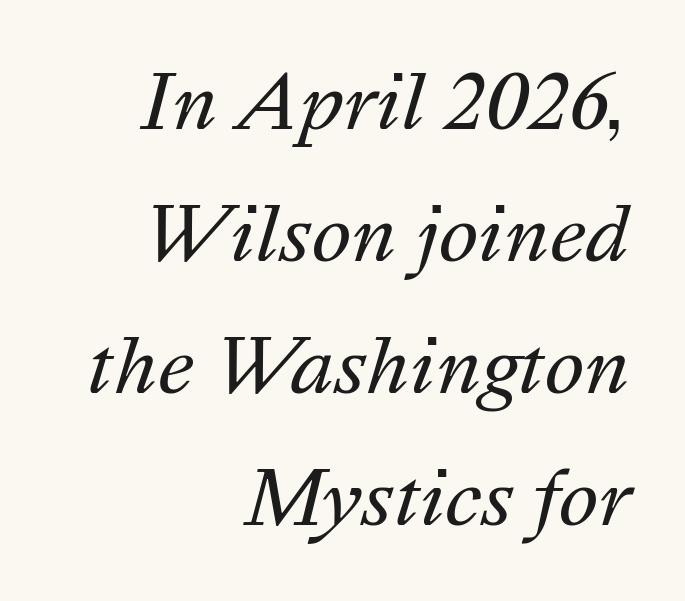
Words float on clear page, feet unadorned. One-word summary of the alignment: right. Looks like regular typesetting: each glyph gets only the width it needs. On a weight scale, this lands at 450 or below.
